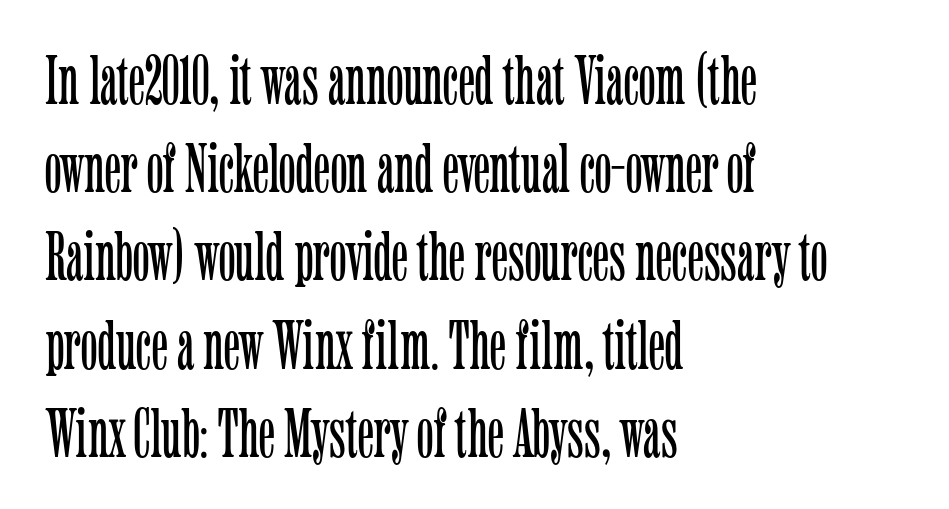
{"serif": "yes", "italic": "no", "bold": "no", "weight": "light", "width": "condensed", "stroke_contrast": "low", "x_height": "medium", "monospaced": "no", "underline": "no", "align": "left", "line_spacing": "normal", "line_spacing_ratio": 1.26, "letter_spacing": "normal", "letter_spacing_em": 0.0, "glyph_px": 70}
